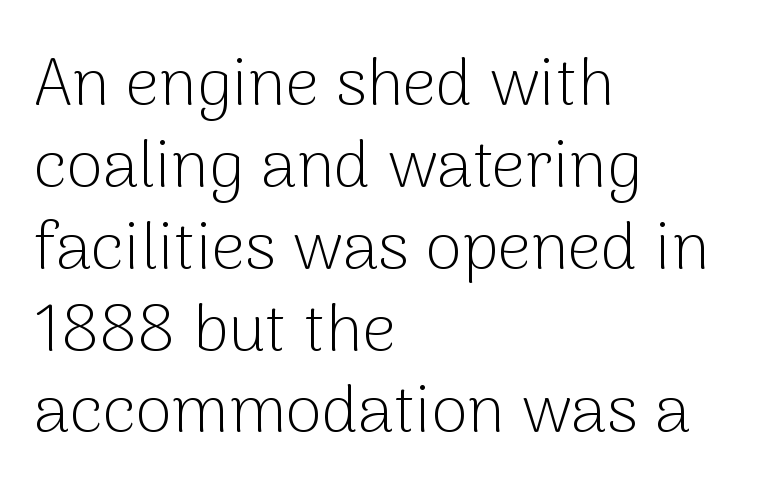
Q: Is the text bold? A: No.
Q: Is the text italic (slanted)? A: No, it is upright.
Q: Is the typeface a serif or a sans-serif typeface? A: Sans-serif.
Q: Is the text underlined? A: No.
Q: How is the paragraph aligned? A: Left-aligned.
Q: Is the spacing between letters normal or unusually wide? A: Normal.
Q: Width (condensed, normal, or wide)? A: Normal.
Q: Stroke contrast? A: Low.
Q: x-height? A: Medium.
Q: Monospaced? A: No.
